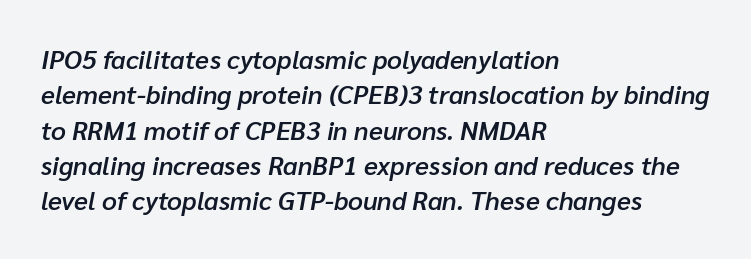
Decoration check: the copy has no underline. The paragraph shown leans on its left margin. How are the letters spaced? Ordinarily, with no added tracking. How heavy is the stroke? Medium-heavy — a semibold, shy of bold. Compared with typical paragraphs, the rows here are spaced about the same.
